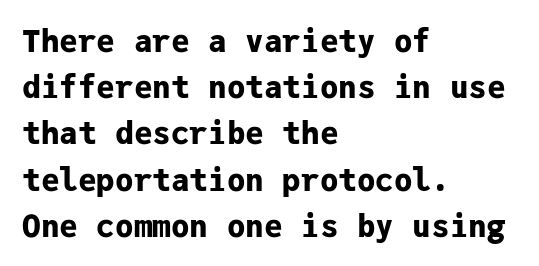
Leading: standard. Posture: vertical. This rendering leaves character spacing at its baseline value. The lines are quadded left.
